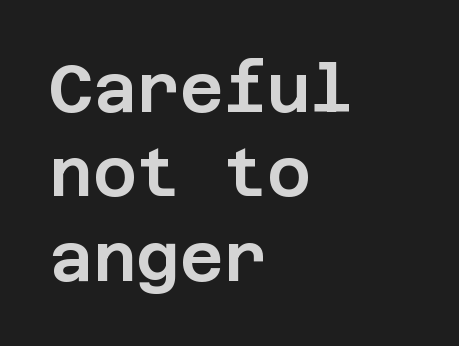
The image shows 67 px sans-serif type, upright; set left-aligned, normal line spacing (1.26x), normal letter spacing, not underlined; low stroke contrast and a large x-height.
